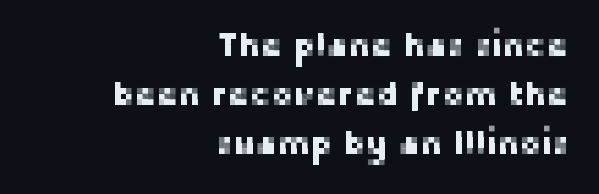
{"serif": "no", "italic": "no", "width": "normal", "stroke_contrast": "low", "x_height": "medium", "monospaced": "no", "underline": "no", "align": "right", "line_spacing": "normal", "line_spacing_ratio": 1.48, "letter_spacing": "normal", "letter_spacing_em": 0.0, "glyph_px": 33}
